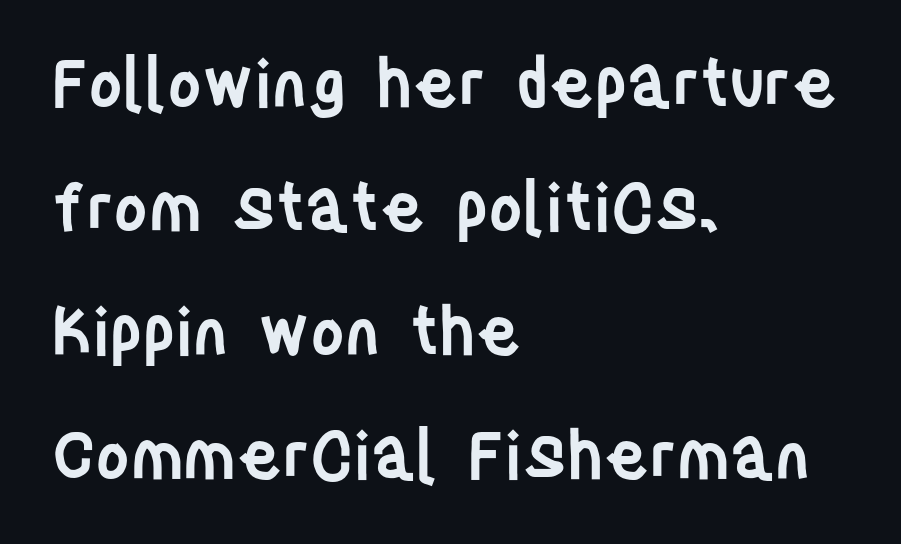
The image shows 66 px semibold, condensed sans-serif type, upright; set left-aligned, line spacing 1.88x, normal letter spacing, not underlined; low stroke contrast and a large x-height.
